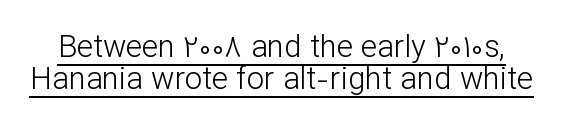
The rendering uses natural spacing where letterforms have individual widths. Heaviness? Minimal to ordinary, like unemphasized prose. Quick note: not italic, upright. A continuous stroke trails under the words, as in a hyperlink.
